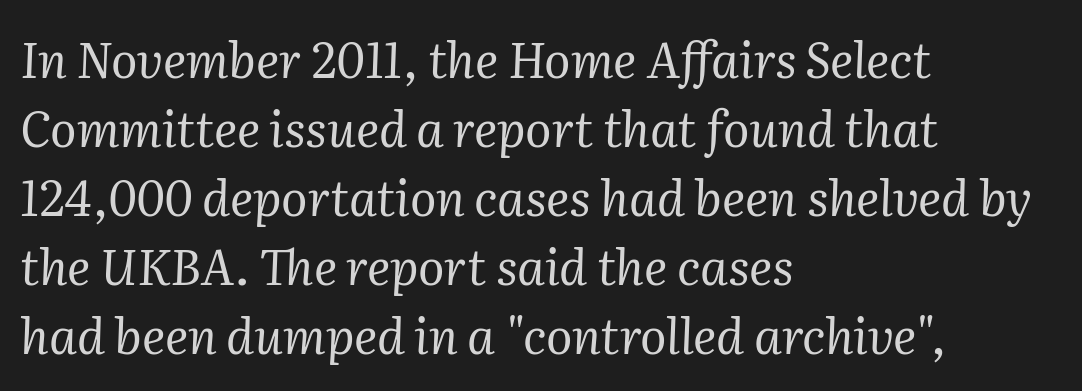
{"serif": "yes", "italic": "yes", "lean": "right", "slant_degrees": 2, "bold": "no", "weight": "regular", "width": "normal", "stroke_contrast": "medium", "x_height": "medium", "monospaced": "no", "underline": "no", "align": "left", "line_spacing": "normal", "line_spacing_ratio": 1.41, "letter_spacing": "normal", "letter_spacing_em": 0.0, "glyph_px": 49}
